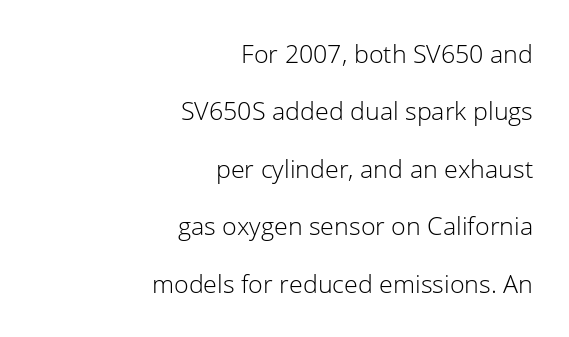
The strip under each line holds only bare page. Ink coverage per letter is moderate at most. Here the glyphs are tracked normally, forming tight word shapes. How would I describe the line gaps? Wide and relaxed. Unlike italic type, these characters show no tilt at all.
